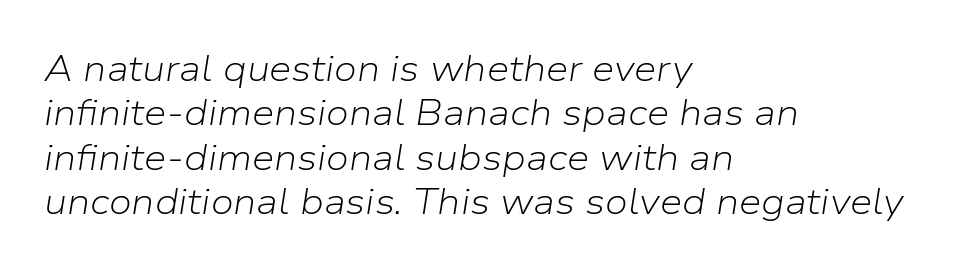
{"italic": "yes", "lean": "right", "slant_degrees": 9, "bold": "no", "weight": "light", "width": "normal", "stroke_contrast": "low", "x_height": "medium", "monospaced": "no", "underline": "no", "align": "left", "line_spacing_ratio": 1.23, "letter_spacing": "normal", "letter_spacing_em": 0.0, "glyph_px": 36}
